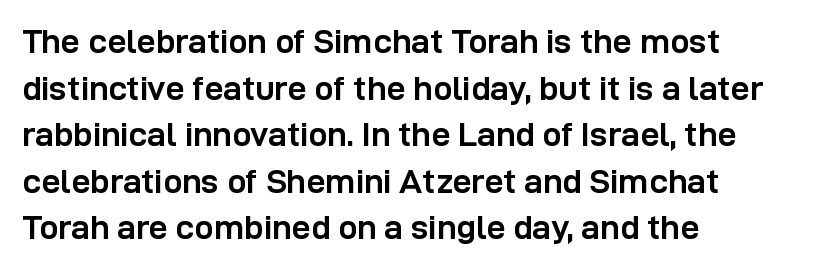
Q: Is the text bold? A: Yes.
Q: Is the text italic (slanted)? A: No, it is upright.
Q: Is the typeface a serif or a sans-serif typeface? A: Sans-serif.
Q: Is the text underlined? A: No.
Q: How is the paragraph aligned? A: Left-aligned.
Q: Is the spacing between letters normal or unusually wide? A: Normal.
Q: Is the spacing between lines tight, normal or loose? A: Normal.
Q: Width (condensed, normal, or wide)? A: Normal.
Q: Stroke contrast? A: Low.
Q: x-height? A: Medium.
Q: Monospaced? A: No.
